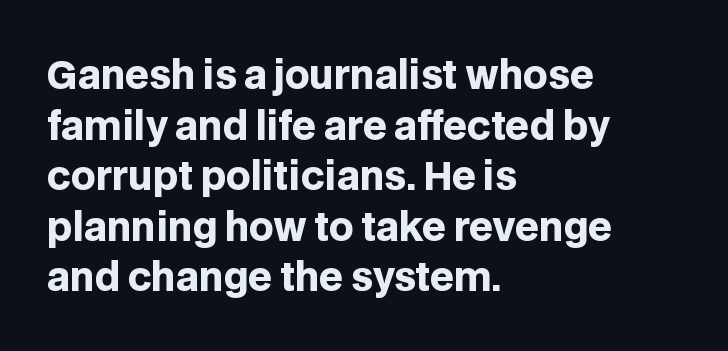
Q: Is the text bold? A: Yes.
Q: Is the text italic (slanted)? A: No, it is upright.
Q: Is the typeface a serif or a sans-serif typeface? A: Sans-serif.
Q: Is the text underlined? A: No.
Q: How is the paragraph aligned? A: Left-aligned.
Q: Is the spacing between letters normal or unusually wide? A: Normal.
Q: Is the spacing between lines tight, normal or loose? A: Normal.
Q: Width (condensed, normal, or wide)? A: Normal.
Q: Stroke contrast? A: Low.
Q: x-height? A: Large.
Q: Monospaced? A: No.
